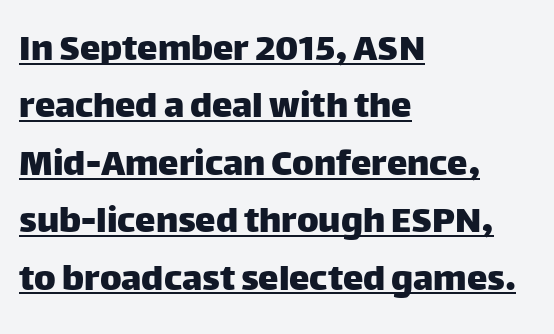
Q: Is the text italic (slanted)? A: No, it is upright.
Q: Is the typeface a serif or a sans-serif typeface? A: Sans-serif.
Q: Is the text underlined? A: Yes.
Q: How is the paragraph aligned? A: Left-aligned.
Q: Is the spacing between letters normal or unusually wide? A: Normal.
Q: Is the spacing between lines tight, normal or loose? A: Normal.
Q: Width (condensed, normal, or wide)? A: Normal.
Q: Stroke contrast? A: Low.
Q: x-height? A: Large.
Q: Monospaced? A: No.
